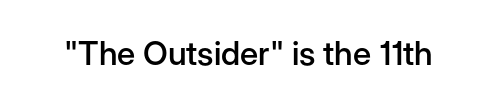
Q: Is the text bold? A: Semi-bold.
Q: Is the text italic (slanted)? A: No, it is upright.
Q: Is the typeface a serif or a sans-serif typeface? A: Sans-serif.
Q: Is the text underlined? A: No.
Q: Is the spacing between letters normal or unusually wide? A: Normal.
Q: Width (condensed, normal, or wide)? A: Normal.
Q: Stroke contrast? A: Low.
Q: x-height? A: Medium.
Q: Monospaced? A: No.
